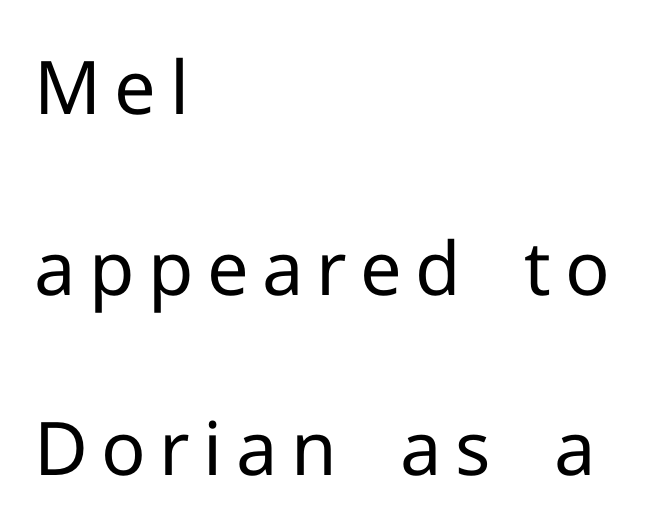
Q: Is the text bold? A: No.
Q: Is the text italic (slanted)? A: No, it is upright.
Q: Is the typeface a serif or a sans-serif typeface? A: Sans-serif.
Q: Is the text underlined? A: No.
Q: How is the paragraph aligned? A: Left-aligned.
Q: Is the spacing between lines tight, normal or loose? A: Loose.
Q: Width (condensed, normal, or wide)? A: Normal.
Q: Stroke contrast? A: Low.
Q: x-height? A: Medium.
Q: Monospaced? A: No.
